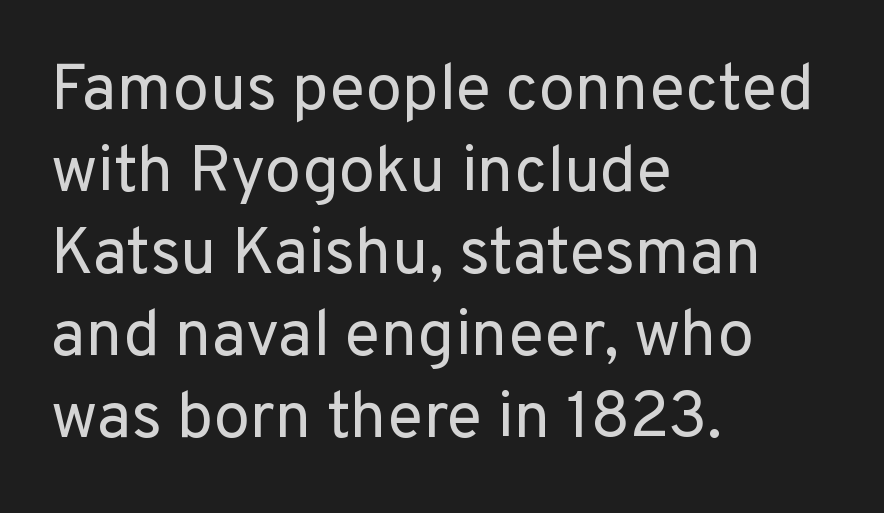
{"serif": "no", "italic": "no", "bold": "no", "weight": "regular", "width": "normal", "stroke_contrast": "low", "x_height": "medium", "monospaced": "no", "underline": "no", "align": "left", "line_spacing": "normal", "line_spacing_ratio": 1.26, "letter_spacing": "normal", "letter_spacing_em": 0.0, "glyph_px": 65}
